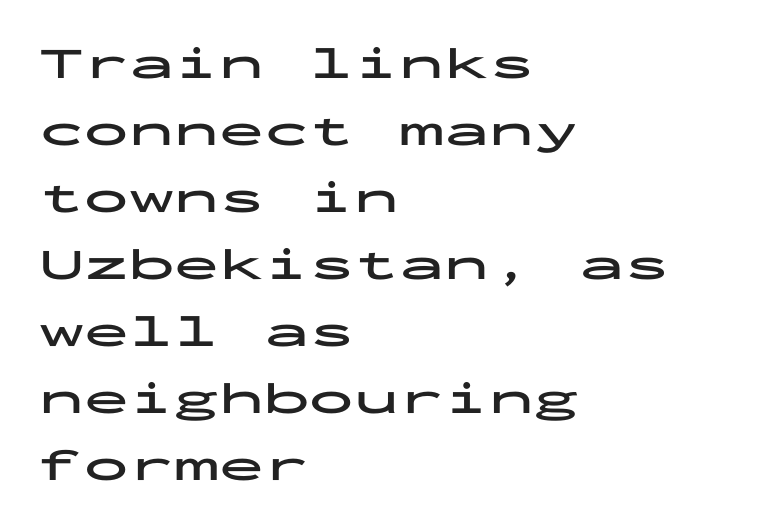
{"serif": "no", "italic": "no", "bold": "yes", "weight": "bold", "width": "wide", "stroke_contrast": "low", "x_height": "medium", "monospaced": "yes", "underline": "no", "align": "left", "line_spacing": "normal", "line_spacing_ratio": 1.49, "letter_spacing": "normal", "letter_spacing_em": 0.0, "glyph_px": 45}
